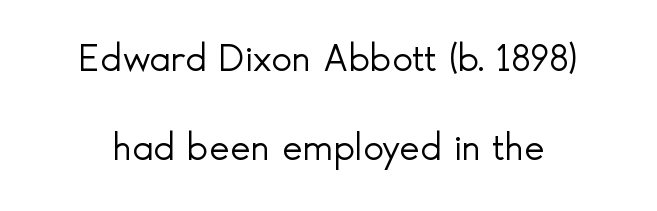
The image shows 39 px light sans-serif type, upright; set loose line spacing (2.27x), normal letter spacing, not underlined; a small x-height.
